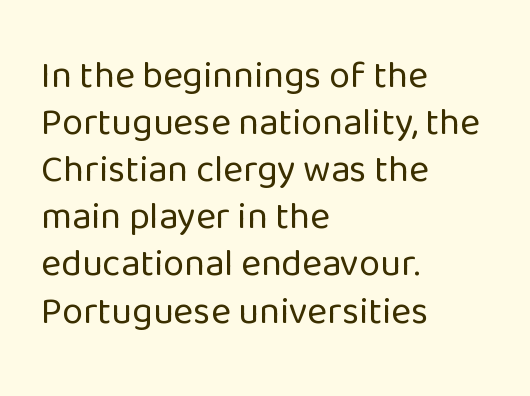
Nope, not italic — everything's standing straight. Do the characters align in a grid? No, the font is proportional. Standard letterfit; no display-style spreading of the glyphs. In CSS terms this would be text-align: left. Serif or sans? Sans — the stroke terminals are bare. Stem width sits at or under what a default text font uses.
